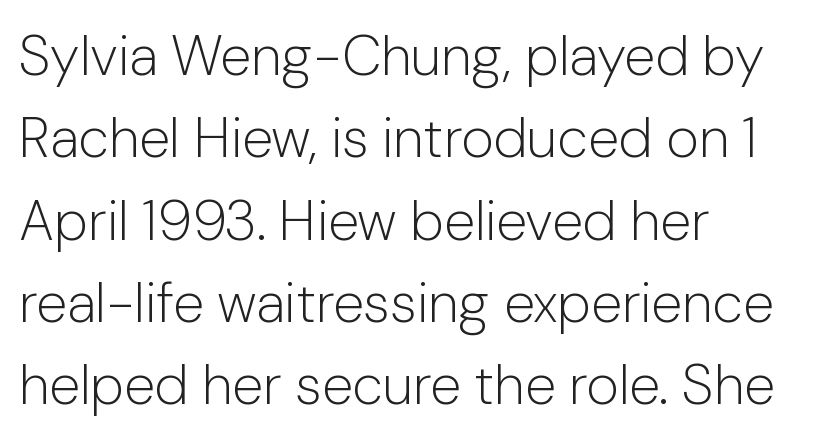
{"serif": "no", "italic": "no", "bold": "no", "weight": "light", "width": "normal", "stroke_contrast": "low", "x_height": "medium", "monospaced": "no", "underline": "no", "align": "left", "line_spacing": "normal", "line_spacing_ratio": 1.47, "letter_spacing": "normal", "letter_spacing_em": 0.0, "glyph_px": 56}
